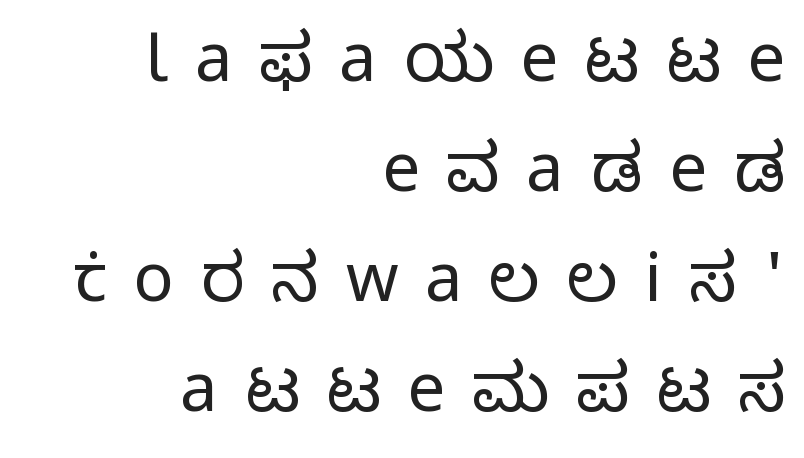
{"serif": "no", "italic": "no", "bold": "no", "weight": "regular", "width": "normal", "stroke_contrast": "low", "x_height": "medium", "monospaced": "no", "underline": "no", "align": "right", "line_spacing": "normal", "line_spacing_ratio": 1.64, "letter_spacing": "wide", "letter_spacing_em": 0.4, "glyph_px": 67}
